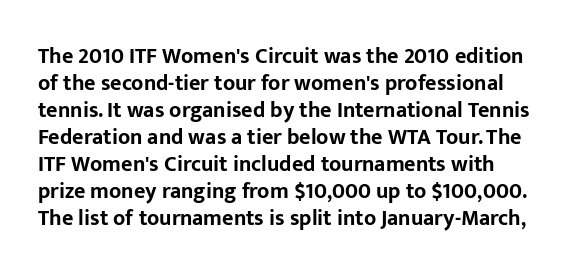
Q: Is the text bold? A: Yes.
Q: Is the text italic (slanted)? A: No, it is upright.
Q: Is the text underlined? A: No.
Q: Is the spacing between letters normal or unusually wide? A: Normal.
